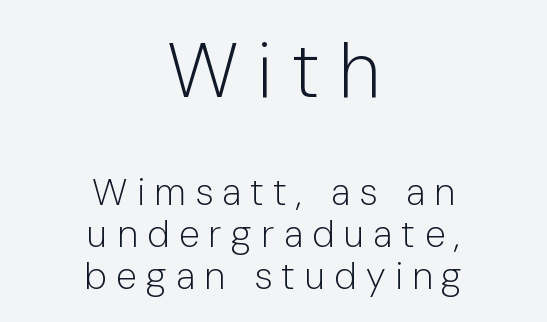
Q: Is the text bold? A: No.
Q: Is the text italic (slanted)? A: No, it is upright.
Q: Is the typeface a serif or a sans-serif typeface? A: Sans-serif.
Q: Is the text underlined? A: No.
Q: How is the paragraph aligned? A: Centered.
Q: Is the spacing between letters normal or unusually wide? A: Unusually wide.
Q: Is the spacing between lines tight, normal or loose? A: Tight.
Q: Which block of text is set in a larger size, the first (top) or the second (bottom)? A: The first (top) one.
Q: Width (condensed, normal, or wide)? A: Normal.
Q: Stroke contrast? A: Low.
Q: x-height? A: Medium.
Q: Monospaced? A: No.
